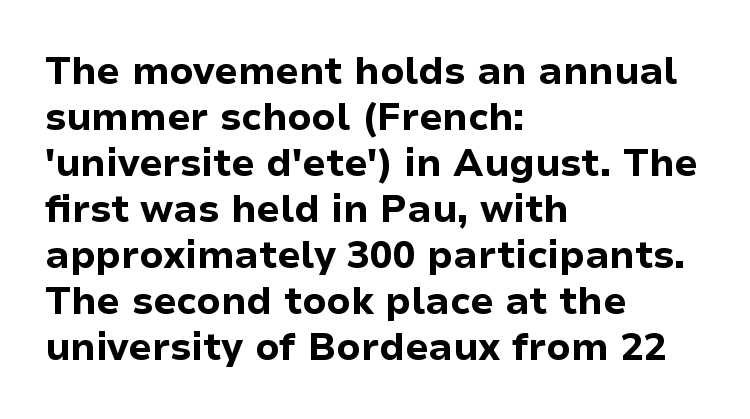
Short note: letters normally spaced. The rendering uses natural spacing where letterforms have individual widths. This sample uses an upright cut, with every glyph sitting square on the baseline. All the whitespace from short lines collects on the right.
